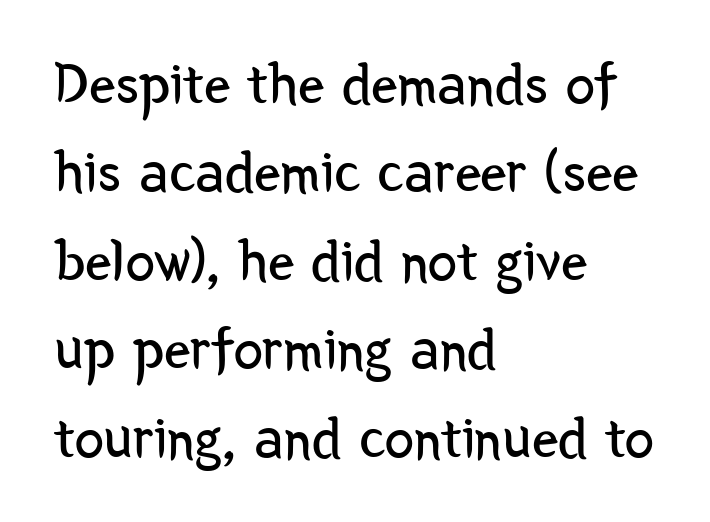
{"serif": "no", "italic": "no", "bold": "no", "weight": "regular", "width": "condensed", "stroke_contrast": "low", "x_height": "medium", "monospaced": "no", "underline": "no", "align": "left", "line_spacing": "normal", "line_spacing_ratio": 1.5, "letter_spacing": "normal", "letter_spacing_em": 0.0, "glyph_px": 59}
